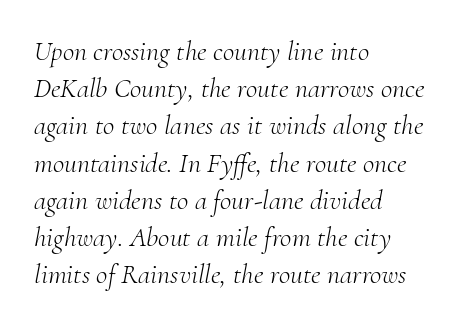
{"serif": "yes", "italic": "yes", "lean": "right", "slant_degrees": 10, "bold": "no", "weight": "light", "width": "normal", "stroke_contrast": "medium", "x_height": "small", "monospaced": "no", "underline": "no", "align": "left", "line_spacing": "normal", "line_spacing_ratio": 1.33, "letter_spacing": "normal", "letter_spacing_em": 0.0, "glyph_px": 28}
